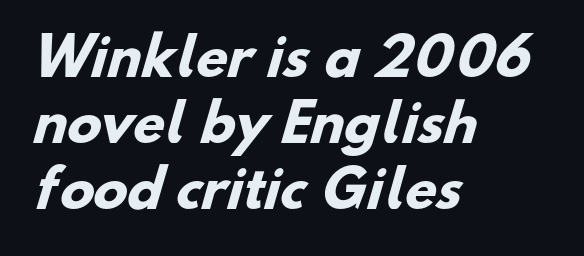
Q: Is the text bold? A: Yes.
Q: Is the typeface a serif or a sans-serif typeface? A: Sans-serif.
Q: Is the text underlined? A: No.
Q: How is the paragraph aligned? A: Left-aligned.
Q: Is the spacing between letters normal or unusually wide? A: Normal.
Q: Is the spacing between lines tight, normal or loose? A: Normal.
Q: Width (condensed, normal, or wide)? A: Normal.
Q: Stroke contrast? A: Low.
Q: x-height? A: Small.
Q: Monospaced? A: No.
